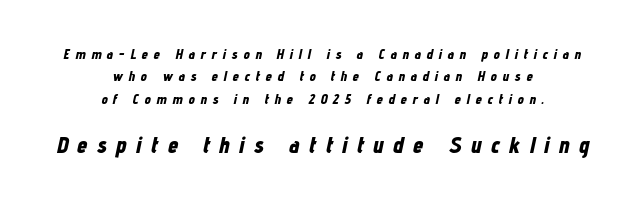
{"italic": "yes", "lean": "right", "slant_degrees": 12, "bold": "yes", "underline": "no", "align": "center", "line_spacing": "normal", "line_spacing_ratio": 1.59, "letter_spacing": "wide", "letter_spacing_em": 0.41, "larger_block": "second", "size_ratio": 1.64, "glyph_px": 23}
